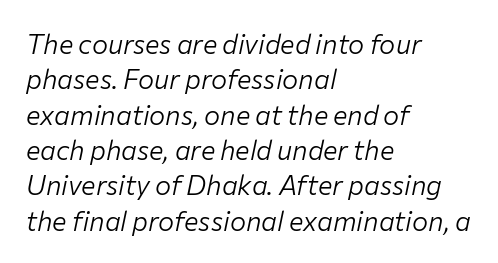
{"italic": "yes", "lean": "right", "slant_degrees": 12, "bold": "no", "underline": "no", "align": "left", "line_spacing": "normal", "line_spacing_ratio": 1.31, "letter_spacing": "normal", "letter_spacing_em": 0.0, "glyph_px": 27}
